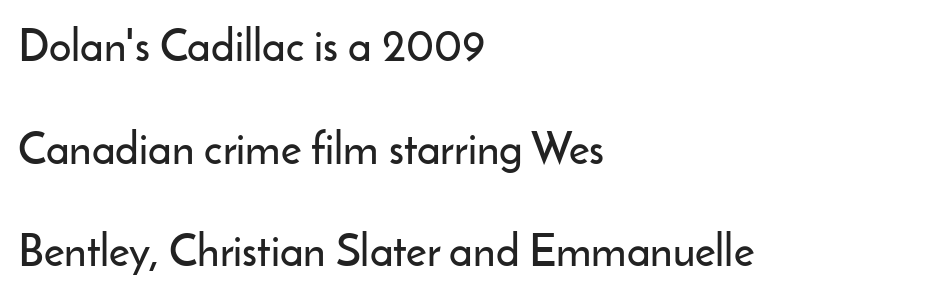
Q: Is the text italic (slanted)? A: No, it is upright.
Q: Is the typeface a serif or a sans-serif typeface? A: Sans-serif.
Q: Is the text underlined? A: No.
Q: How is the paragraph aligned? A: Left-aligned.
Q: Is the spacing between letters normal or unusually wide? A: Normal.
Q: Is the spacing between lines tight, normal or loose? A: Loose.
Q: Width (condensed, normal, or wide)? A: Normal.
Q: Stroke contrast? A: Low.
Q: x-height? A: Small.
Q: Monospaced? A: No.
